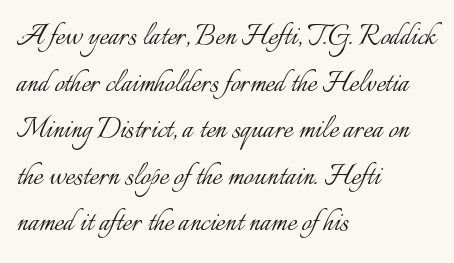
The tracking reads as untouched default to a designer's eye. A normal amount of white space separates one row of letters from the next. Stroke mass is kept to a normal reading level or below. The typesetter chose a ragged-right arrangement here.
